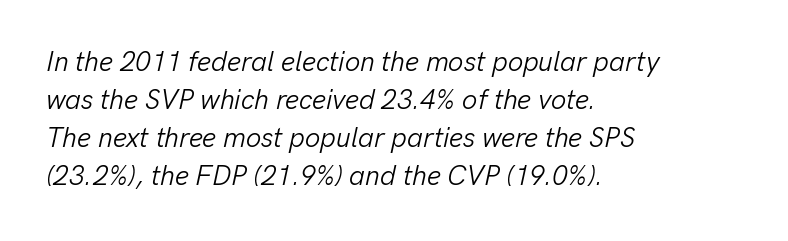
{"italic": "yes", "lean": "right", "slant_degrees": 13, "bold": "no", "underline": "no", "align": "left", "line_spacing": "normal", "line_spacing_ratio": 1.41, "letter_spacing": "normal", "letter_spacing_em": 0.0, "glyph_px": 27}
